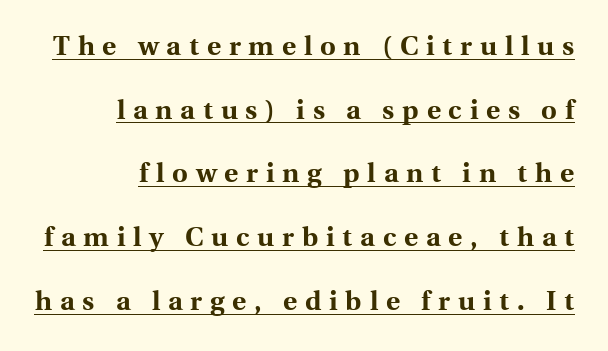
The image shows 27 px bold type, upright; set right-aligned, loose line spacing (2.36x), unusually wide letter spacing (+0.29 em), underlined.
